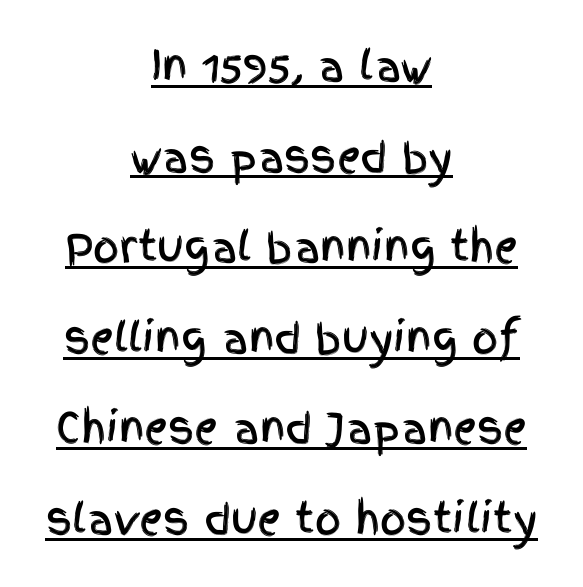
Serifs: no, the terminals of the letterforms are clean. Here the designer chose a conventional face with non-uniform glyph widths. The lines are spread far apart with generous leading. Characters remain perfectly vertical along every line.
